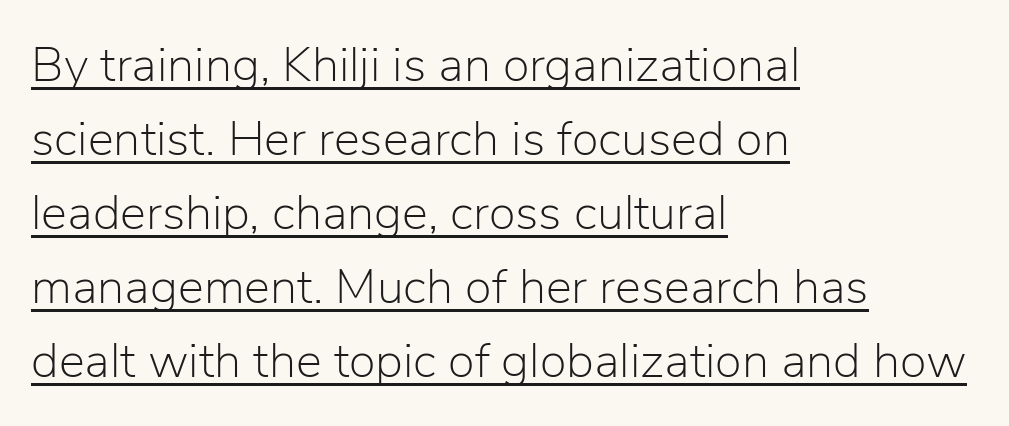
Q: Is the text bold? A: No.
Q: Is the text italic (slanted)? A: No, it is upright.
Q: Is the typeface a serif or a sans-serif typeface? A: Sans-serif.
Q: Is the text underlined? A: Yes.
Q: How is the paragraph aligned? A: Left-aligned.
Q: Is the spacing between letters normal or unusually wide? A: Normal.
Q: Is the spacing between lines tight, normal or loose? A: Normal.
Q: Width (condensed, normal, or wide)? A: Normal.
Q: Stroke contrast? A: Low.
Q: x-height? A: Medium.
Q: Monospaced? A: No.
